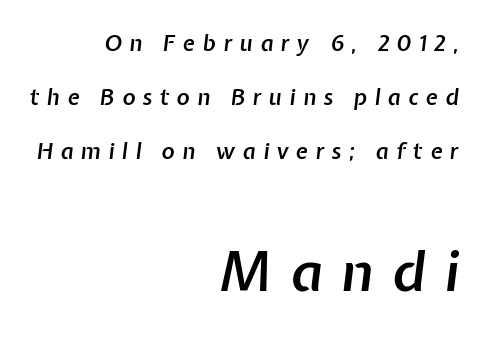
{"italic": "yes", "lean": "right", "slant_degrees": 7, "bold": "semi", "weight": "semibold", "width": "normal", "stroke_contrast": "low", "x_height": "medium", "monospaced": "no", "underline": "no", "align": "right", "line_spacing": "loose", "line_spacing_ratio": 2.46, "letter_spacing": "wide", "letter_spacing_em": 0.34, "larger_block": "second", "size_ratio": 2.5, "glyph_px": 55}
